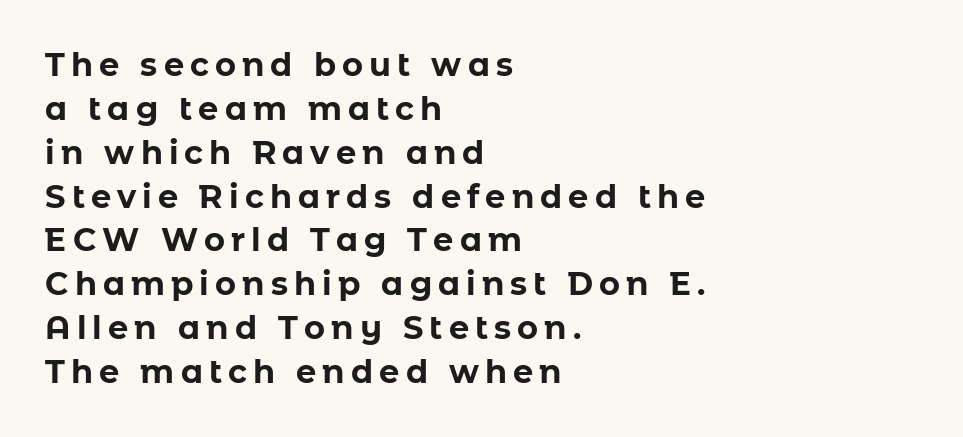
Each letter keeps its own natural width here, so spacing adapts to shape. Any mark beneath the type? The region is blank. You can tell it's not italic because the verticals are truly vertical. The rendering anchors every line to the left-hand side.
